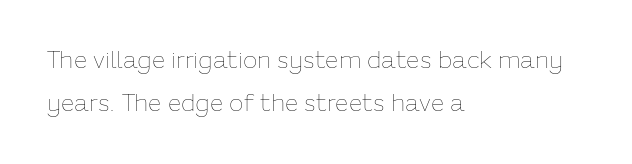
Q: Is the text bold? A: No.
Q: Is the text italic (slanted)? A: No, it is upright.
Q: Is the text underlined? A: No.
Q: How is the paragraph aligned? A: Left-aligned.
Q: Is the spacing between letters normal or unusually wide? A: Normal.
